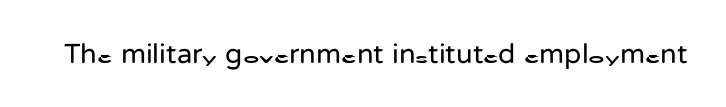
The specimen omits any rule beneath the text block's lines. Short note: letters normally spaced. Vertical strokes here are truly vertical. Note the varied advance widths — an 'i' is clearly narrower than an 'm'. The face used here is a sans, in the tradition of grotesques and geometrics.
